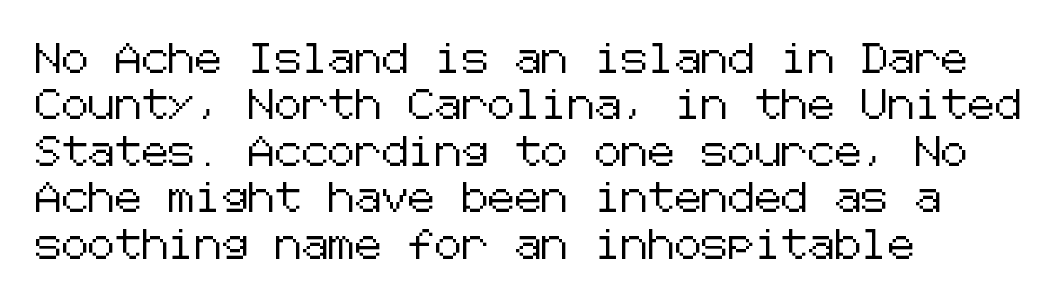
Q: Is the text italic (slanted)? A: No, it is upright.
Q: Is the typeface a serif or a sans-serif typeface? A: Sans-serif.
Q: Is the text underlined? A: No.
Q: How is the paragraph aligned? A: Left-aligned.
Q: Is the spacing between letters normal or unusually wide? A: Normal.
Q: Is the spacing between lines tight, normal or loose? A: Normal.
Q: Width (condensed, normal, or wide)? A: Normal.
Q: Stroke contrast? A: Low.
Q: x-height? A: Medium.
